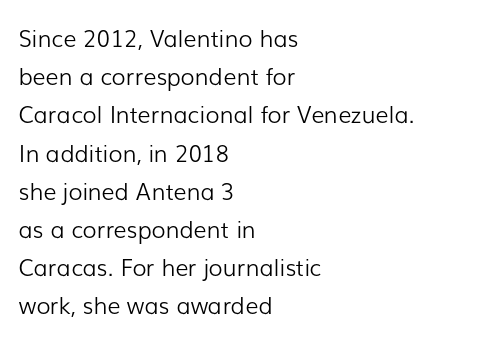
The typeface has the unassuming heft of standard copy or less. Do the letters lean? They stand straight. Each line starts at the same left margin while the right side varies. Lines of text with bare space underneath.
